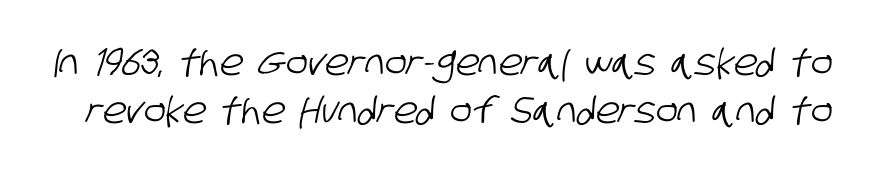
{"serif": "no", "width": "condensed", "stroke_contrast": "low", "x_height": "large", "monospaced": "no", "underline": "no", "line_spacing": "normal", "line_spacing_ratio": 1.33, "letter_spacing": "normal", "letter_spacing_em": 0.0, "glyph_px": 36}
